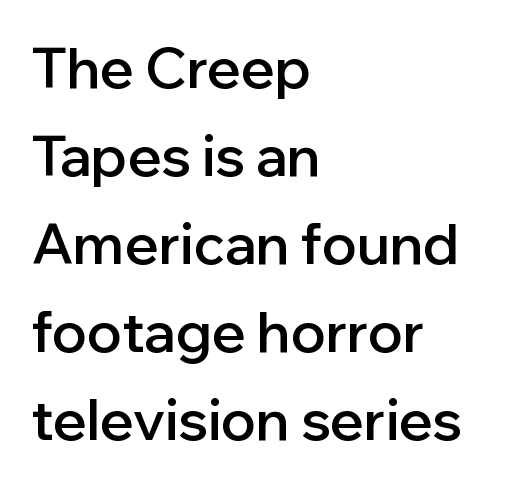
{"serif": "no", "italic": "no", "bold": "semi", "weight": "semibold", "width": "normal", "stroke_contrast": "low", "x_height": "medium", "monospaced": "no", "underline": "no", "align": "left", "line_spacing": "normal", "line_spacing_ratio": 1.57, "letter_spacing": "normal", "letter_spacing_em": 0.0, "glyph_px": 56}
